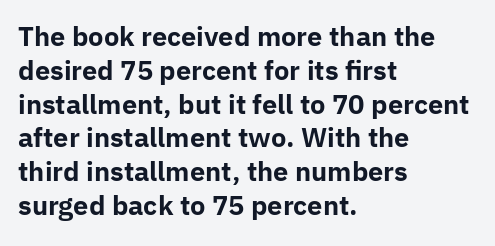
Q: Is the text bold? A: Yes.
Q: Is the text italic (slanted)? A: No, it is upright.
Q: Is the text underlined? A: No.
Q: How is the paragraph aligned? A: Left-aligned.
Q: Is the spacing between letters normal or unusually wide? A: Normal.
Q: Is the spacing between lines tight, normal or loose? A: Normal.
